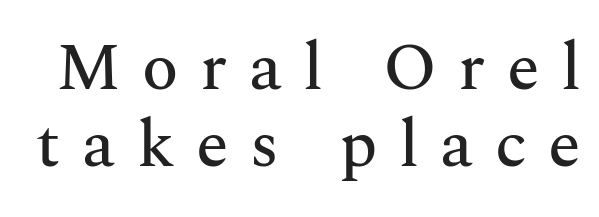
Q: Is the text italic (slanted)? A: No, it is upright.
Q: Is the typeface a serif or a sans-serif typeface? A: Serif.
Q: Is the text underlined? A: No.
Q: Is the spacing between letters normal or unusually wide? A: Unusually wide.
Q: Is the spacing between lines tight, normal or loose? A: Tight.
Q: Width (condensed, normal, or wide)? A: Normal.
Q: Stroke contrast? A: Medium.
Q: x-height? A: Medium.
Q: Monospaced? A: No.
